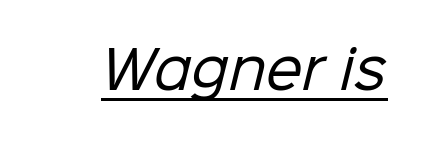
Q: Is the text bold? A: No.
Q: Is the typeface a serif or a sans-serif typeface? A: Sans-serif.
Q: Is the text underlined? A: Yes.
Q: Is the spacing between letters normal or unusually wide? A: Normal.
Q: Width (condensed, normal, or wide)? A: Normal.
Q: Stroke contrast? A: Low.
Q: x-height? A: Medium.
Q: Monospaced? A: No.
